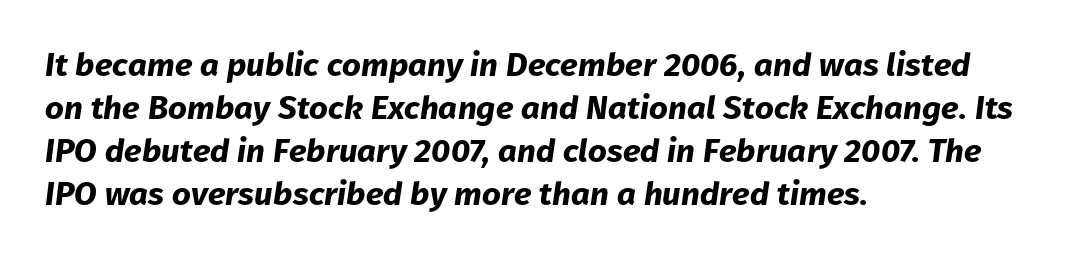
The image shows 33 px bold type, italic (leaning right); set left-aligned, normal line spacing (1.3x), normal letter spacing, not underlined; low stroke contrast and a medium x-height.
